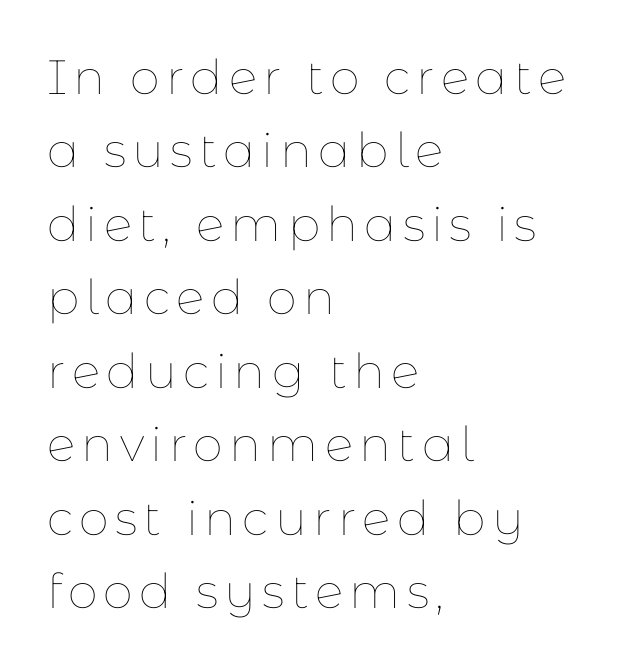
The image shows 48 px thin type, upright; set left-aligned, normal line spacing (1.53x), not underlined; low stroke contrast and a medium x-height.
